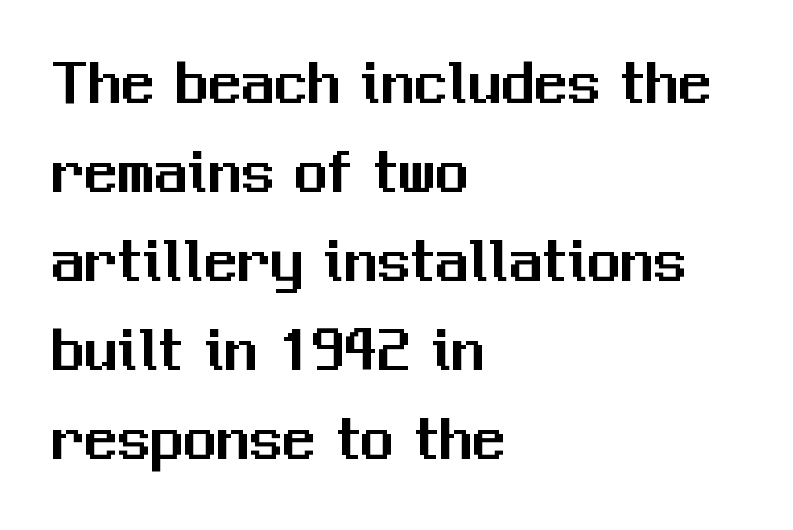
The image shows 66 px sans-serif type, upright; set left-aligned, normal line spacing (1.35x), normal letter spacing, not underlined; medium stroke contrast and a medium x-height.
